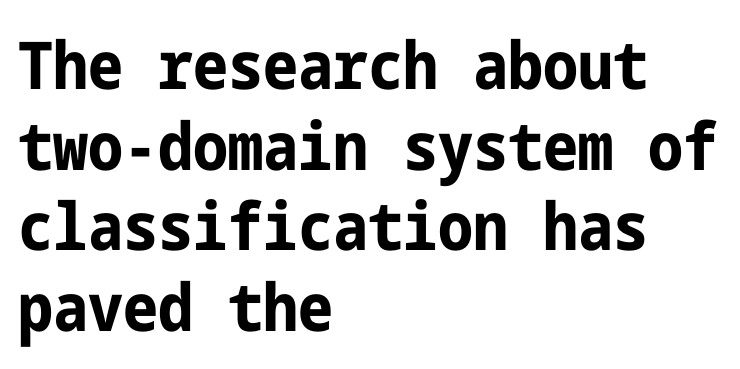
{"serif": "no", "italic": "no", "bold": "yes", "weight": "bold", "width": "condensed", "stroke_contrast": "low", "x_height": "medium", "underline": "no", "align": "left", "line_spacing_ratio": 1.22, "letter_spacing": "normal", "letter_spacing_em": 0.0, "glyph_px": 66}
